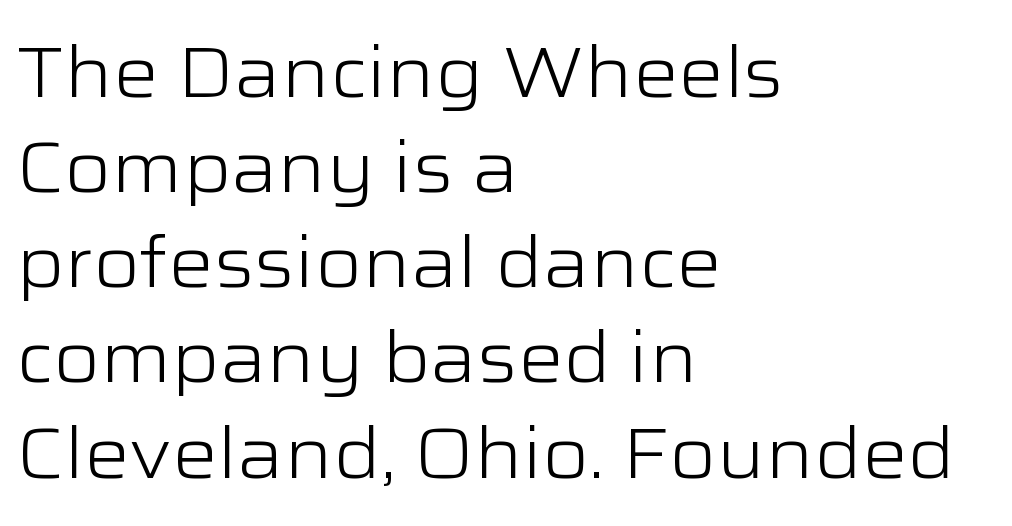
The image shows 71 px light, wide sans-serif type, upright; set left-aligned, normal line spacing (1.34x), normal letter spacing, not underlined; low stroke contrast and a medium x-height.
